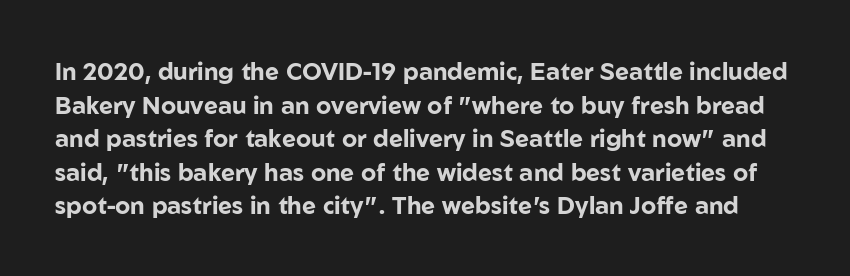
The image shows 24 px bold type, upright; set normal line spacing (1.4x), normal letter spacing, not underlined.
